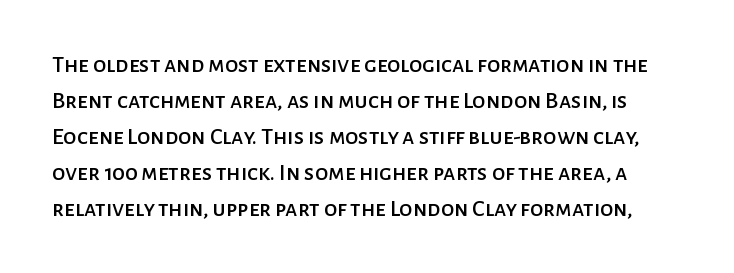
Q: Is the text italic (slanted)? A: No, it is upright.
Q: Is the text underlined? A: No.
Q: Is the spacing between letters normal or unusually wide? A: Normal.
Q: Is the spacing between lines tight, normal or loose? A: Normal.
